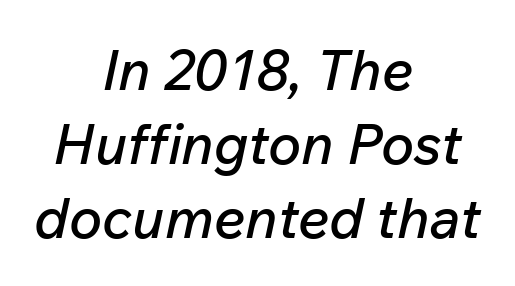
Does extra space separate the letters? No, they use regular spacing. Is the type slanted? Yes — the strokes lean at a clear angle. Centered paragraph, ragged on both sides. Descender tails drop into unmarked territory. Do the characters align in a grid? No, the font is proportional.
